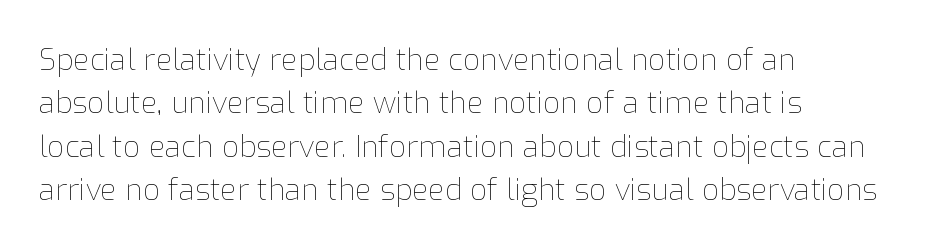
{"italic": "no", "bold": "no", "weight": "thin", "width": "normal", "stroke_contrast": "low", "x_height": "medium", "monospaced": "no", "underline": "no", "align": "left", "line_spacing": "normal", "line_spacing_ratio": 1.45, "letter_spacing": "normal", "letter_spacing_em": 0.0, "glyph_px": 30}
